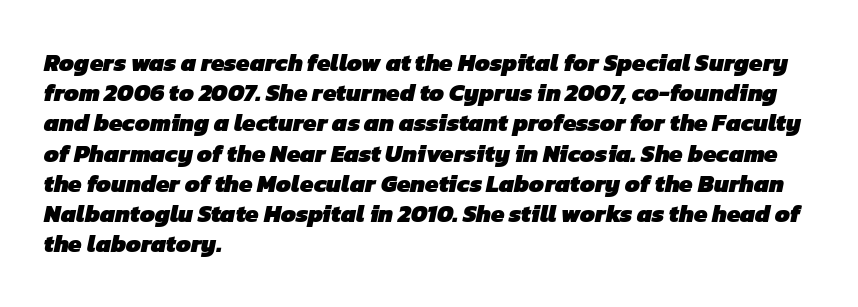
The image shows 24 px bold type; set left-aligned, normal line spacing (1.26x), normal letter spacing, not underlined.
